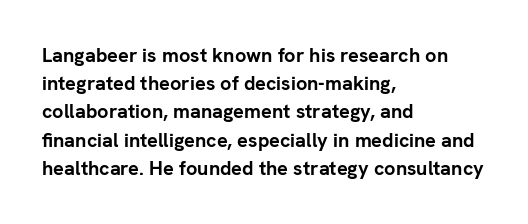
The image shows 20 px bold type, upright; set left-aligned, normal line spacing (1.41x), normal letter spacing, not underlined.
